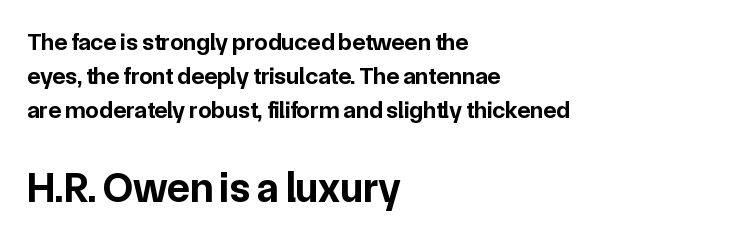
The image shows 42 px bold sans-serif type, upright; set left-aligned, normal line spacing (1.42x), normal letter spacing, not underlined; the second (bottom) block is 1.75x larger; low stroke contrast and a medium x-height.
